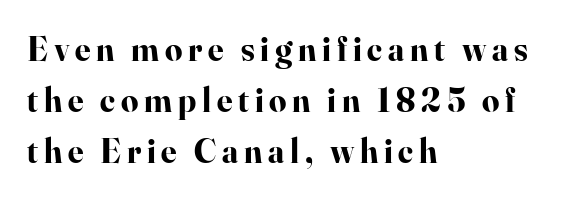
Q: Is the text bold? A: Yes.
Q: Is the text italic (slanted)? A: No, it is upright.
Q: Is the typeface a serif or a sans-serif typeface? A: Serif.
Q: Is the text underlined? A: No.
Q: How is the paragraph aligned? A: Left-aligned.
Q: Is the spacing between lines tight, normal or loose? A: Normal.
Q: Width (condensed, normal, or wide)? A: Normal.
Q: Stroke contrast? A: High.
Q: x-height? A: Small.
Q: Monospaced? A: No.
